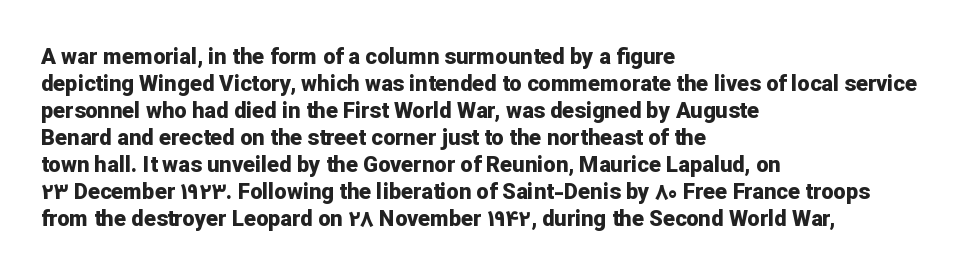
Q: Is the text bold? A: Yes.
Q: Is the text italic (slanted)? A: No, it is upright.
Q: Is the text underlined? A: No.
Q: How is the paragraph aligned? A: Left-aligned.
Q: Is the spacing between letters normal or unusually wide? A: Normal.
